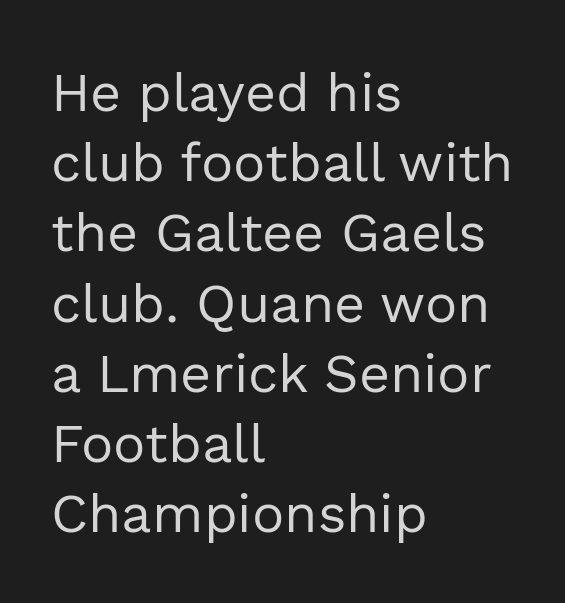
Q: Is the text bold? A: No.
Q: Is the text italic (slanted)? A: No, it is upright.
Q: Is the typeface a serif or a sans-serif typeface? A: Sans-serif.
Q: Is the text underlined? A: No.
Q: How is the paragraph aligned? A: Left-aligned.
Q: Is the spacing between letters normal or unusually wide? A: Normal.
Q: Is the spacing between lines tight, normal or loose? A: Normal.
Q: Width (condensed, normal, or wide)? A: Normal.
Q: x-height? A: Medium.
Q: Monospaced? A: No.
